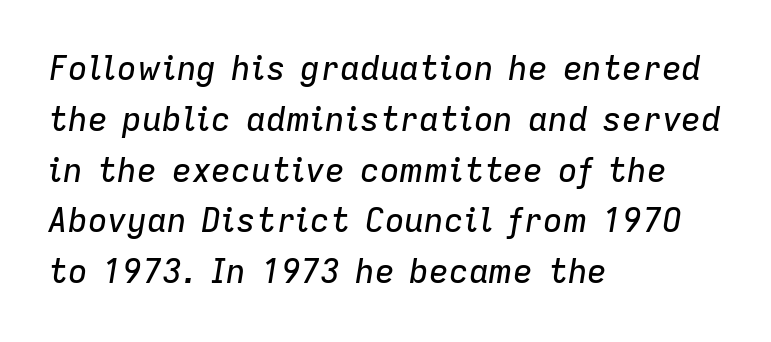
{"italic": "yes", "lean": "right", "slant_degrees": 9, "width": "normal", "stroke_contrast": "low", "x_height": "medium", "monospaced": "no", "underline": "no", "align": "left", "line_spacing": "normal", "line_spacing_ratio": 1.54, "letter_spacing": "normal", "letter_spacing_em": 0.0, "glyph_px": 33}
